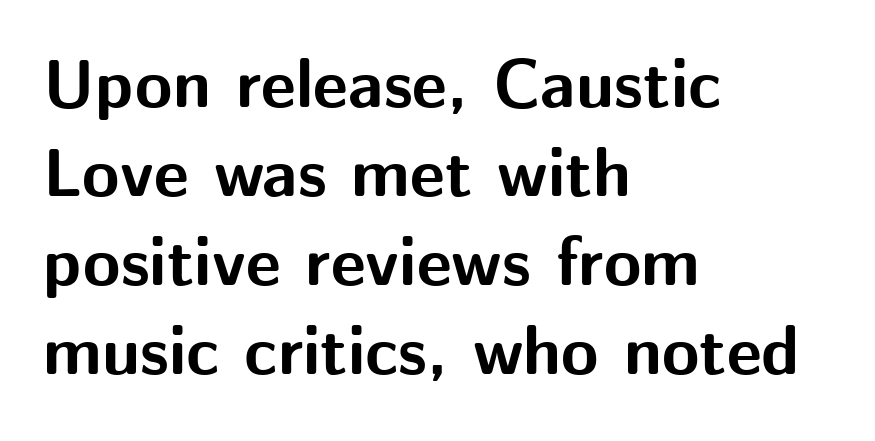
Q: Is the text bold? A: Yes.
Q: Is the text italic (slanted)? A: No, it is upright.
Q: Is the typeface a serif or a sans-serif typeface? A: Sans-serif.
Q: Is the text underlined? A: No.
Q: How is the paragraph aligned? A: Left-aligned.
Q: Is the spacing between letters normal or unusually wide? A: Normal.
Q: Is the spacing between lines tight, normal or loose? A: Normal.
Q: Width (condensed, normal, or wide)? A: Normal.
Q: Stroke contrast? A: Medium.
Q: x-height? A: Medium.
Q: Monospaced? A: No.
